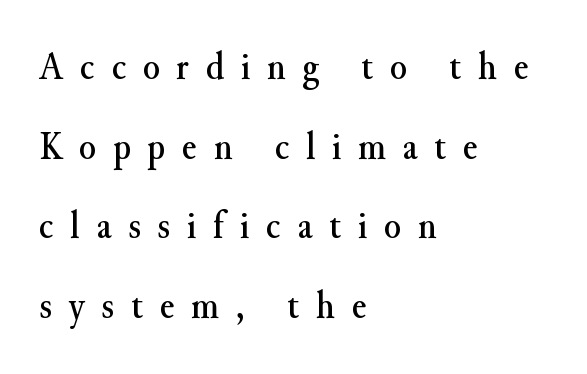
The image shows 39 px serif type, upright; set left-aligned, loose line spacing (2.04x), unusually wide letter spacing (+0.43 em), not underlined; medium stroke contrast and a small x-height.
